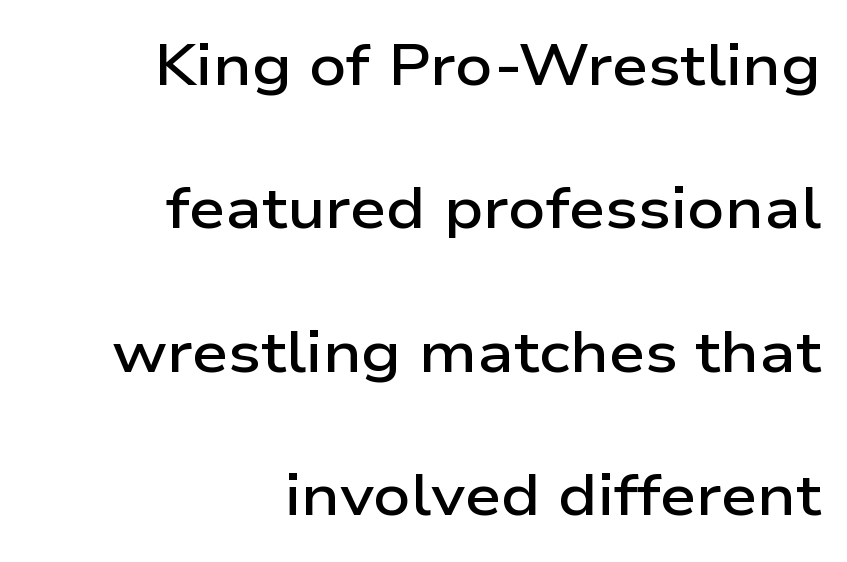
{"serif": "no", "italic": "no", "bold": "semi", "weight": "semibold", "width": "wide", "stroke_contrast": "low", "x_height": "medium", "monospaced": "no", "underline": "no", "align": "right", "line_spacing": "loose", "line_spacing_ratio": 2.47, "letter_spacing": "normal", "letter_spacing_em": 0.0, "glyph_px": 58}
